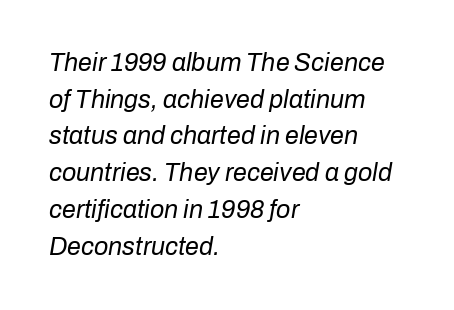
Q: Is the text bold? A: No.
Q: Is the text italic (slanted)? A: Yes, it leans right by about 10 degrees.
Q: Is the text underlined? A: No.
Q: How is the paragraph aligned? A: Left-aligned.
Q: Is the spacing between letters normal or unusually wide? A: Normal.
Q: Is the spacing between lines tight, normal or loose? A: Normal.
